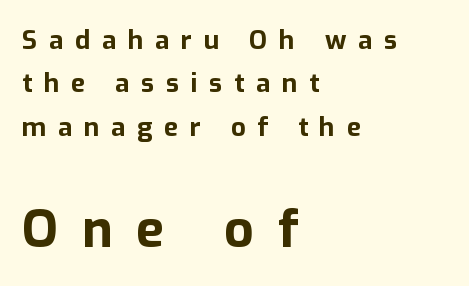
Where is the straight margin? On the left. The face used here is proportionally spaced, like ordinary book or web type. The passage shown is not underscored anywhere. Heavy-handed strokes throughout: this text is bold. A typesetter would call this leading conventional body-copy spacing.
